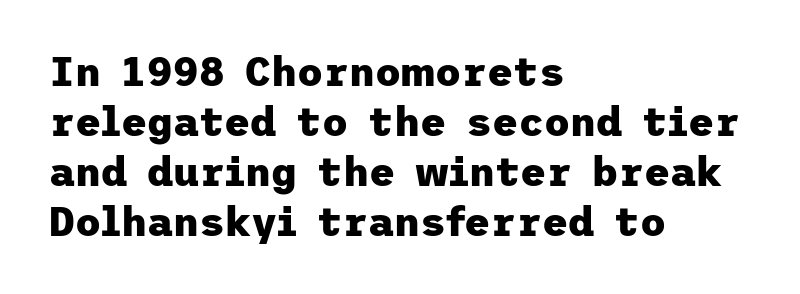
{"serif": "no", "italic": "no", "bold": "yes", "weight": "heavy", "width": "normal", "stroke_contrast": "low", "x_height": "medium", "underline": "no", "align": "left", "line_spacing": "normal", "line_spacing_ratio": 1.25, "letter_spacing": "normal", "letter_spacing_em": 0.0, "glyph_px": 40}
